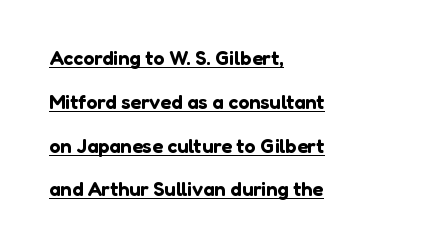
Reading down the column, the eye jumps a long way to each next line. Leftover space on each line is placed entirely after the last word. The letters stand upright; this is a roman face. Nothing unusual about the tracking: characters are spaced as the font intends.
